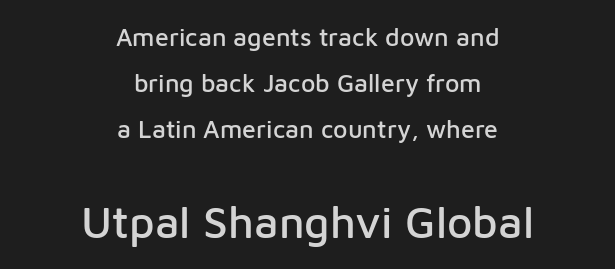
The image shows 44 px sans-serif type, upright; set centered, line spacing 1.85x, normal letter spacing, not underlined; the second (bottom) block is 1.76x larger; low stroke contrast and a medium x-height.
